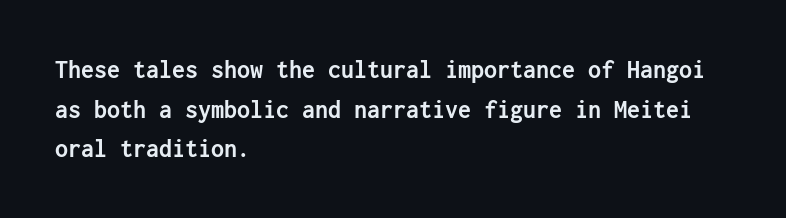
Line spacing here is normal. Words float on clear page, feet unadorned. Each glyph is drawn with heavy, bold strokes. There is no visible air inserted between adjacent glyphs. These lines are set flush left with a ragged right edge. This is roman type, the default non-slanted kind.
